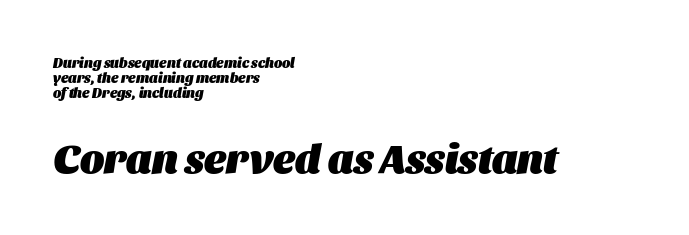
{"italic": "yes", "lean": "right", "slant_degrees": 11, "bold": "yes", "weight": "heavy", "width": "normal", "stroke_contrast": "medium", "x_height": "large", "monospaced": "no", "underline": "no", "align": "left", "line_spacing": "tight", "line_spacing_ratio": 1.08, "letter_spacing": "normal", "letter_spacing_em": 0.0, "larger_block": "second", "size_ratio": 2.93, "glyph_px": 41}
